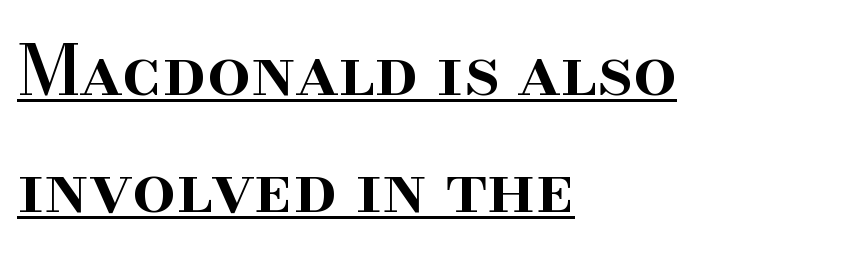
The image shows 69 px semibold serif type, upright; set left-aligned, normal line spacing (1.7x), normal letter spacing, underlined; high stroke contrast and a small x-height.
